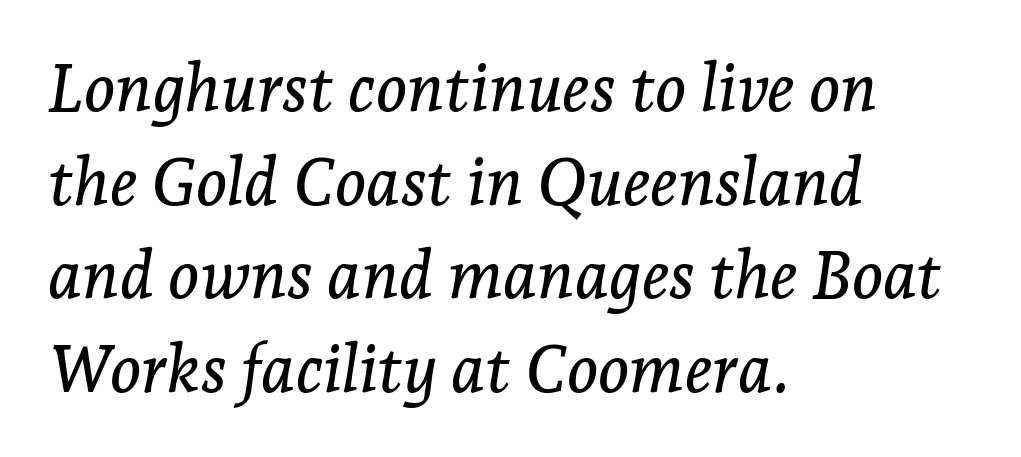
The image shows 66 px serif type, italic (leaning right); set left-aligned, normal line spacing (1.42x), normal letter spacing, not underlined; low stroke contrast and a medium x-height.
